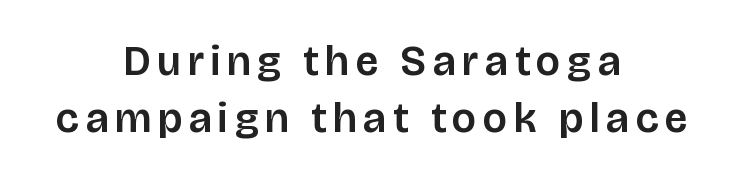
The axis of the letterforms is exactly vertical. Successive baselines arrive at the customary interval. This sample has the flowing, uneven cadence of proportional lettering. Bare-footed words on every line. This rendering employs a face without finishing strokes, i.e., a sans-serif.
